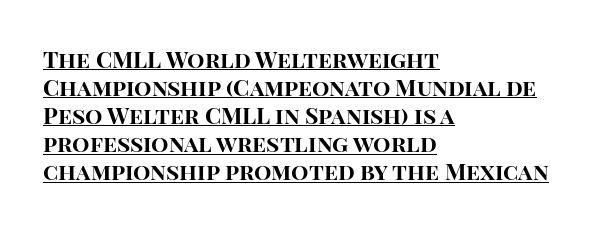
The image shows 23 px bold type, upright; set left-aligned, line spacing 1.22x, normal letter spacing, underlined.
